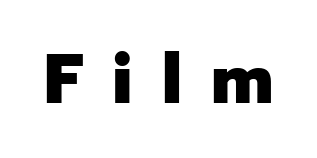
This is sans-serif lettering, the kind often seen on screens and signage. The rendering uses natural spacing where letterforms have individual widths. Is the letter spacing exaggerated? Yes — the characters are pushed far apart. Ordinary non-slanted type is in use.
